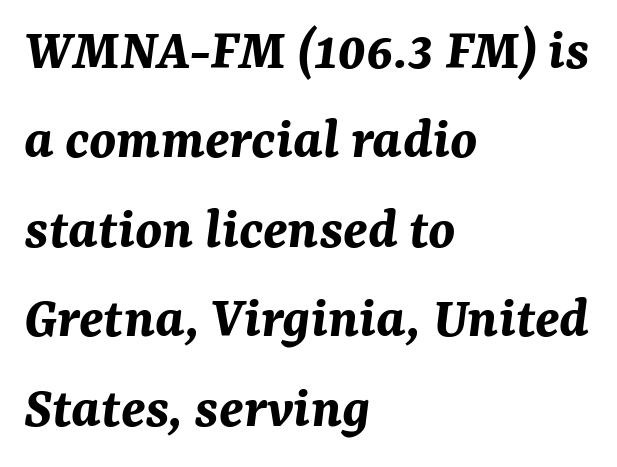
You could not count columns in this text — the font is proportionally spaced. The space directly below the letters is spotless. Notice how the stems are inclined rather than vertical — that's the hallmark of italics. The typesetter chose a ragged-right arrangement here. Words appear dense and cohesive because spacing is normal. The space between consecutive lines is moderate.
